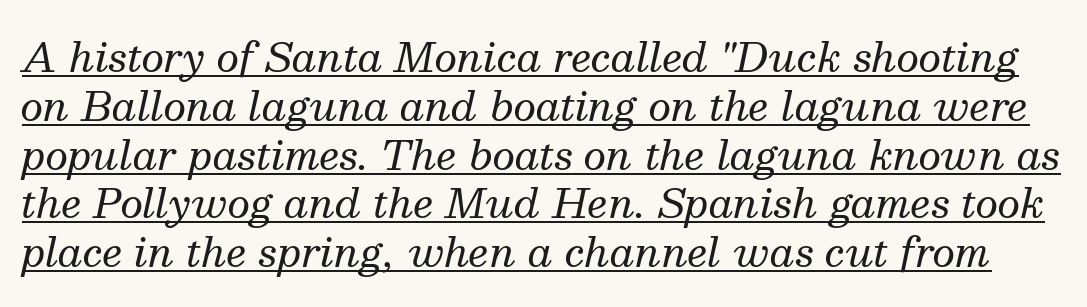
Compared with a typical body face, this is equally light or lighter still. An italicized treatment has been applied to the whole sample. Classification — serif. A rule runs beneath these lines of type. The passage shown is typed in a proportional face where columns would drift. In terms of letterspacing, this is plain default setting.
